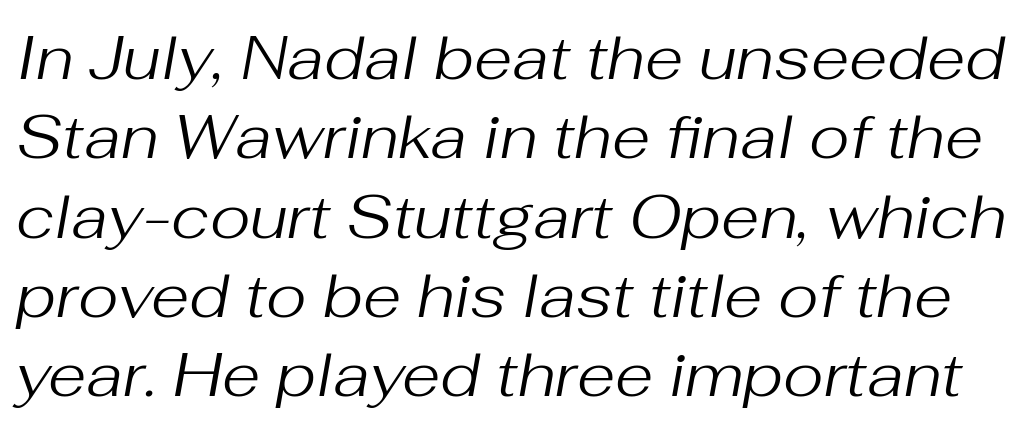
Q: Is the text bold? A: No.
Q: Is the text italic (slanted)? A: Yes, it leans right by about 10 degrees.
Q: Is the text underlined? A: No.
Q: Is the spacing between letters normal or unusually wide? A: Normal.
Q: Is the spacing between lines tight, normal or loose? A: Normal.
Q: Width (condensed, normal, or wide)? A: Normal.
Q: Stroke contrast? A: Medium.
Q: x-height? A: Medium.
Q: Monospaced? A: No.
